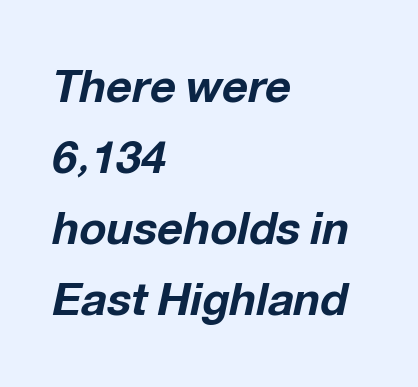
{"italic": "yes", "lean": "right", "slant_degrees": 12, "bold": "yes", "weight": "bold", "width": "normal", "stroke_contrast": "low", "x_height": "medium", "monospaced": "no", "underline": "no", "align": "left", "line_spacing": "normal", "line_spacing_ratio": 1.58, "letter_spacing": "normal", "letter_spacing_em": 0.0, "glyph_px": 45}
